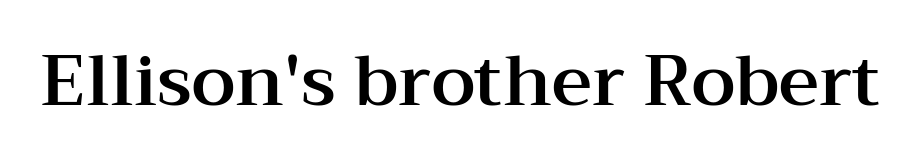
Q: Is the text italic (slanted)? A: No, it is upright.
Q: Is the typeface a serif or a sans-serif typeface? A: Serif.
Q: Is the text underlined? A: No.
Q: Is the spacing between letters normal or unusually wide? A: Normal.
Q: Width (condensed, normal, or wide)? A: Wide.
Q: Stroke contrast? A: Medium.
Q: x-height? A: Medium.
Q: Monospaced? A: No.
